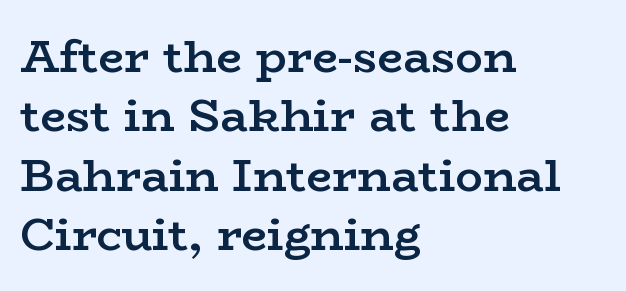
Q: Is the text bold? A: Semi-bold.
Q: Is the text italic (slanted)? A: No, it is upright.
Q: Is the typeface a serif or a sans-serif typeface? A: Serif.
Q: Is the text underlined? A: No.
Q: How is the paragraph aligned? A: Left-aligned.
Q: Is the spacing between letters normal or unusually wide? A: Normal.
Q: Is the spacing between lines tight, normal or loose? A: Normal.
Q: Width (condensed, normal, or wide)? A: Wide.
Q: Stroke contrast? A: Low.
Q: x-height? A: Medium.
Q: Monospaced? A: No.
